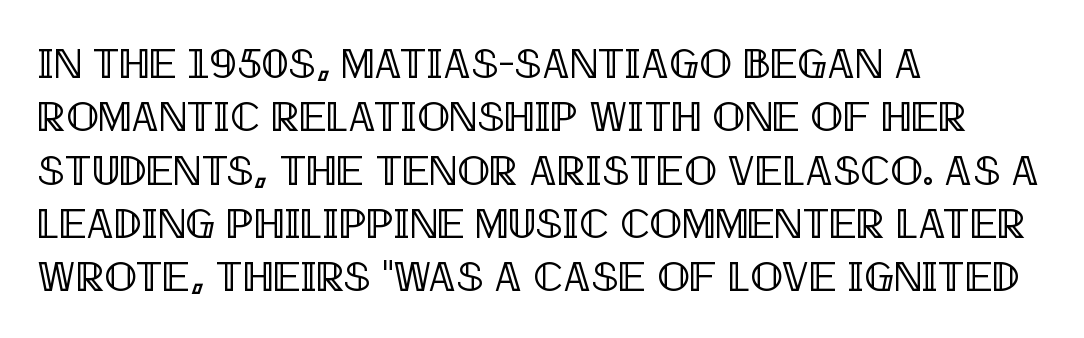
The image shows 43 px condensed type, upright; set left-aligned, line spacing 1.24x, normal letter spacing, not underlined; a large x-height.
